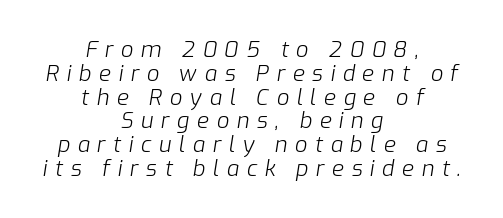
{"italic": "yes", "lean": "right", "slant_degrees": 9, "bold": "no", "underline": "no", "align": "center", "line_spacing": "tight", "line_spacing_ratio": 1.08, "letter_spacing": "wide", "letter_spacing_em": 0.34, "glyph_px": 22}
